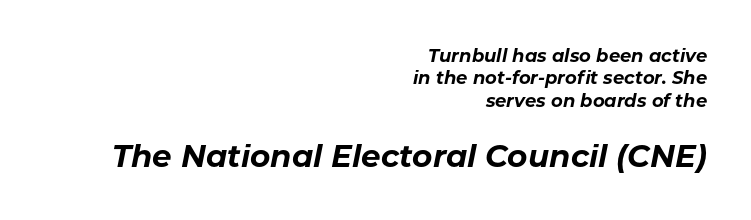
Line spacing here is normal. Teacher's note: observe the even right margin — that is flush-right alignment. The rendering applies a slant to the glyphs. Do the characters align in a grid? No, the font is proportional.
